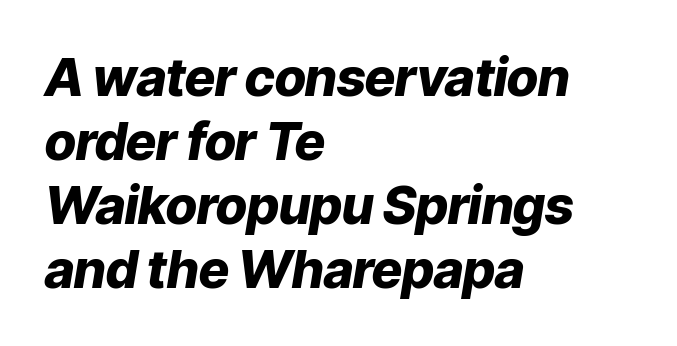
Q: Is the text bold? A: Yes.
Q: Is the text italic (slanted)? A: Yes, it leans right by about 9 degrees.
Q: Is the text underlined? A: No.
Q: How is the paragraph aligned? A: Left-aligned.
Q: Is the spacing between letters normal or unusually wide? A: Normal.
Q: Width (condensed, normal, or wide)? A: Normal.
Q: Stroke contrast? A: Low.
Q: x-height? A: Medium.
Q: Monospaced? A: No.
